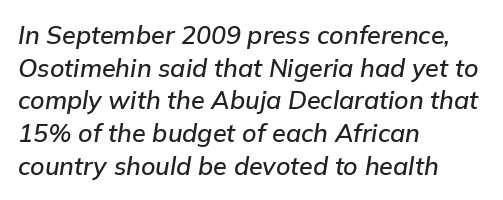
The image shows 25 px text type, italic (leaning right); set left-aligned, normal line spacing (1.31x), normal letter spacing, not underlined.
